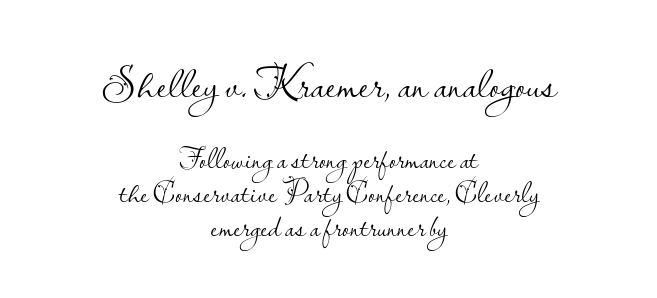
{"serif": "no", "bold": "no", "weight": "light", "width": "normal", "stroke_contrast": "low", "x_height": "small", "monospaced": "no", "underline": "no", "align": "center", "line_spacing": "tight", "line_spacing_ratio": 1.09, "letter_spacing": "normal", "letter_spacing_em": 0.0, "larger_block": "first", "size_ratio": 1.48, "glyph_px": 46}
